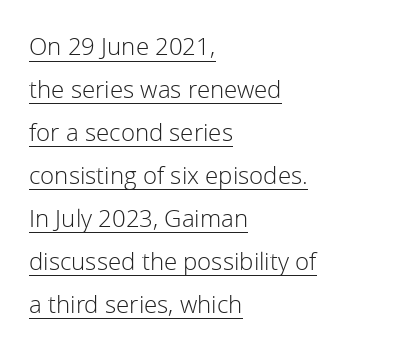
{"italic": "no", "bold": "no", "underline": "yes", "align": "left", "line_spacing_ratio": 1.79, "letter_spacing": "normal", "letter_spacing_em": 0.0, "glyph_px": 24}
